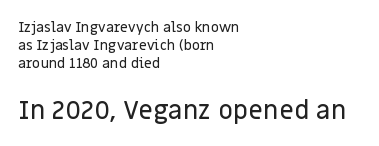
The image shows 26 px text type, upright; set left-aligned, normal line spacing (1.29x), normal letter spacing, not underlined; the second (bottom) block is 1.86x larger.
